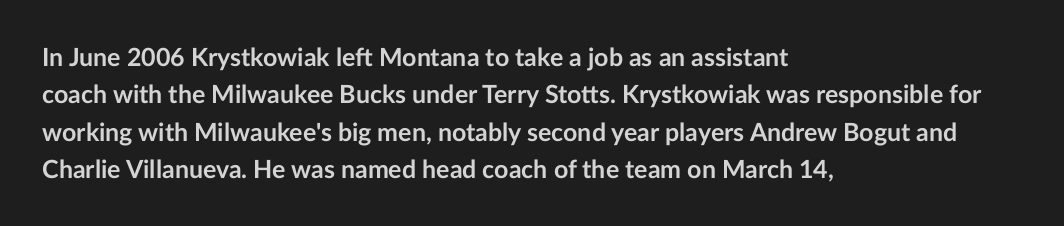
{"italic": "no", "bold": "yes", "underline": "no", "align": "left", "line_spacing": "normal", "line_spacing_ratio": 1.5, "letter_spacing": "normal", "letter_spacing_em": 0.0, "glyph_px": 25}
